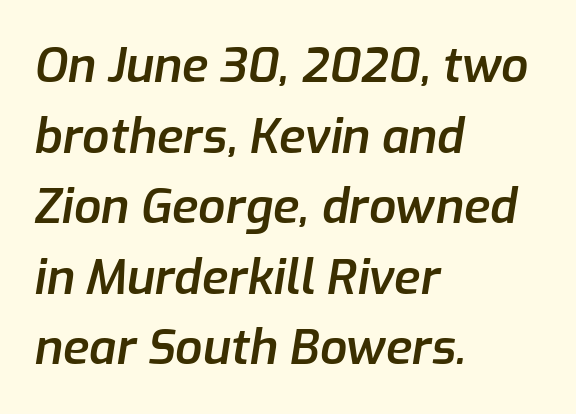
{"italic": "yes", "lean": "right", "slant_degrees": 9, "bold": "semi", "weight": "semibold", "width": "normal", "stroke_contrast": "low", "x_height": "medium", "monospaced": "no", "underline": "no", "align": "left", "line_spacing": "normal", "line_spacing_ratio": 1.47, "letter_spacing": "normal", "letter_spacing_em": 0.0, "glyph_px": 48}
